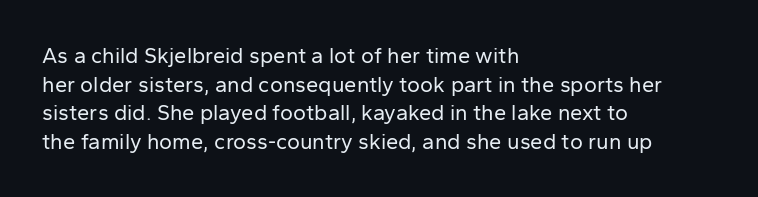
Q: Is the text bold? A: No.
Q: Is the text italic (slanted)? A: No, it is upright.
Q: Is the text underlined? A: No.
Q: How is the paragraph aligned? A: Left-aligned.
Q: Is the spacing between letters normal or unusually wide? A: Normal.
Q: Is the spacing between lines tight, normal or loose? A: Normal.
